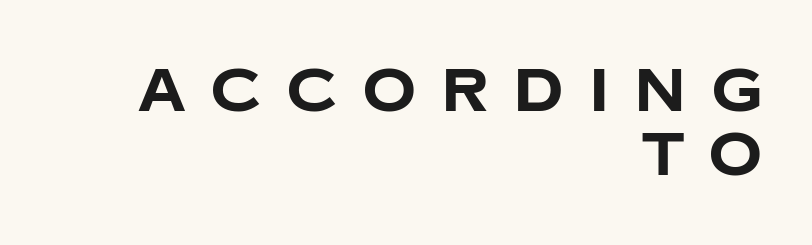
{"serif": "no", "italic": "no", "bold": "yes", "weight": "bold", "width": "normal", "stroke_contrast": "low", "x_height": "large", "monospaced": "no", "underline": "no", "align": "right", "line_spacing": "tight", "line_spacing_ratio": 1.06, "letter_spacing": "wide", "letter_spacing_em": 0.41, "glyph_px": 60}
